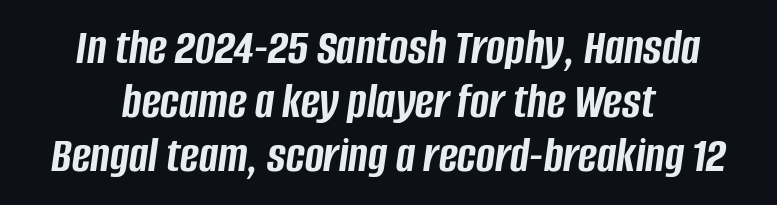
{"italic": "yes", "lean": "right", "slant_degrees": 8, "bold": "yes", "weight": "semibold", "width": "condensed", "stroke_contrast": "low", "x_height": "large", "monospaced": "no", "underline": "no", "align": "center", "line_spacing": "tight", "line_spacing_ratio": 1.06, "letter_spacing": "normal", "letter_spacing_em": 0.0, "glyph_px": 51}
